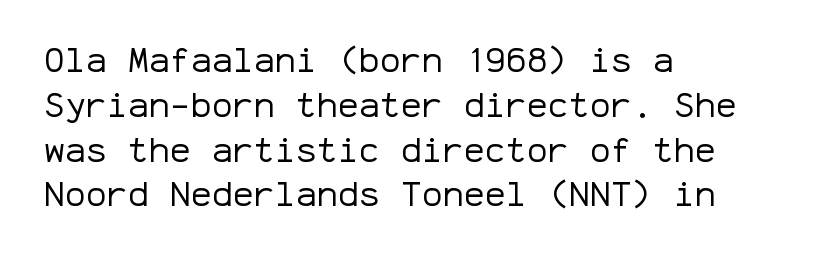
Descender tails drop into unmarked territory. Tall strokes in this sample are plumb rather than angled. Leftover space on each line is placed entirely after the last word. The strokes are not fattened; the text isn't bold. The text was rendered using a sans face with plain stroke endings. Short note: letters normally spaced.
